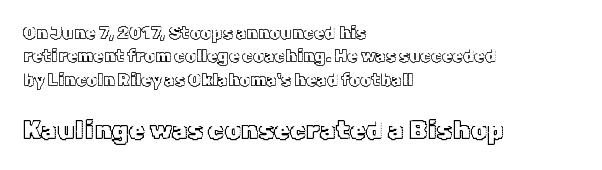
The image shows 26 px text type, upright; set left-aligned, normal line spacing (1.38x), normal letter spacing, not underlined; the second (bottom) block is 1.53x larger.
